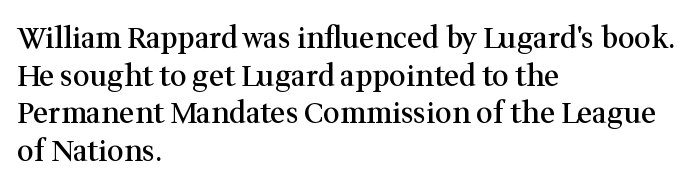
Q: Is the text bold? A: Semi-bold.
Q: Is the text italic (slanted)? A: No, it is upright.
Q: Is the typeface a serif or a sans-serif typeface? A: Serif.
Q: Is the text underlined? A: No.
Q: How is the paragraph aligned? A: Left-aligned.
Q: Is the spacing between letters normal or unusually wide? A: Normal.
Q: Is the spacing between lines tight, normal or loose? A: Normal.
Q: Width (condensed, normal, or wide)? A: Normal.
Q: Stroke contrast? A: Medium.
Q: x-height? A: Medium.
Q: Monospaced? A: No.
